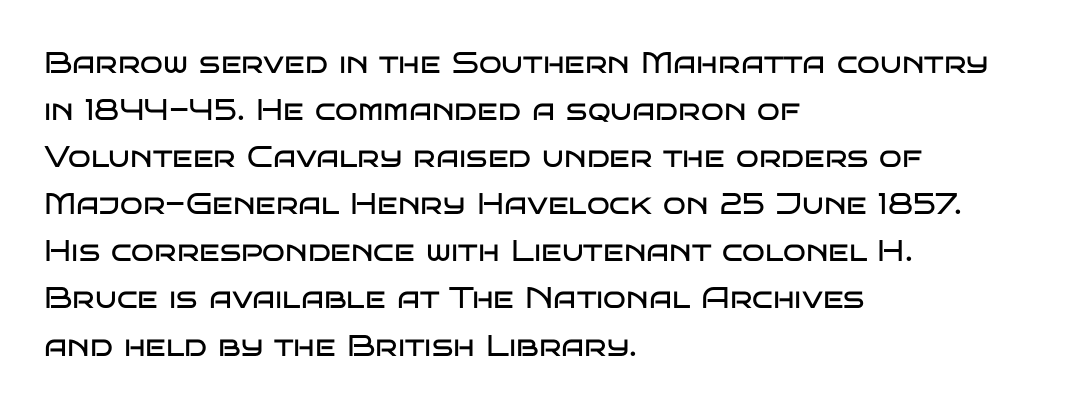
Caption: standard tracking, unaltered. Proportional: the letters do not fall into vertical columns. The glyphs in this specimen are sans serif. No heavy texture on the line: the type isn't bold. A bare baseline throughout the passage. Layout note: lines flush left.
